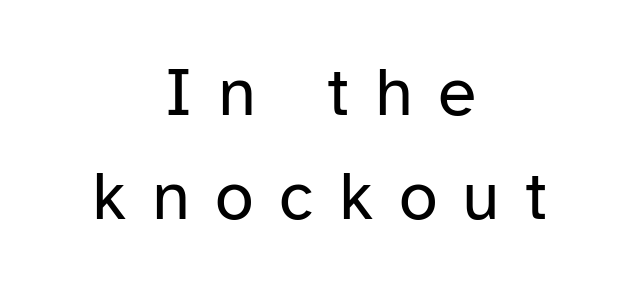
Q: Is the text bold? A: No.
Q: Is the text italic (slanted)? A: No, it is upright.
Q: Is the typeface a serif or a sans-serif typeface? A: Sans-serif.
Q: Is the text underlined? A: No.
Q: How is the paragraph aligned? A: Centered.
Q: Is the spacing between letters normal or unusually wide? A: Unusually wide.
Q: Is the spacing between lines tight, normal or loose? A: Normal.
Q: Width (condensed, normal, or wide)? A: Normal.
Q: Stroke contrast? A: Low.
Q: x-height? A: Medium.
Q: Monospaced? A: No.
